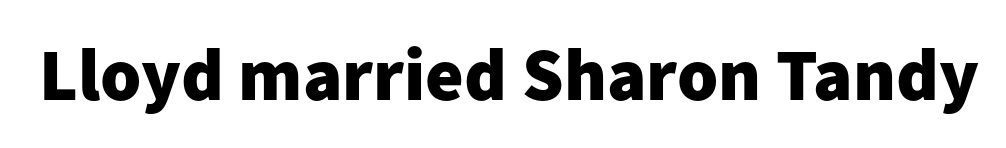
Q: Is the text bold? A: Yes.
Q: Is the text italic (slanted)? A: No, it is upright.
Q: Is the typeface a serif or a sans-serif typeface? A: Sans-serif.
Q: Is the text underlined? A: No.
Q: Is the spacing between letters normal or unusually wide? A: Normal.
Q: Width (condensed, normal, or wide)? A: Normal.
Q: Stroke contrast? A: Low.
Q: x-height? A: Medium.
Q: Monospaced? A: No.
